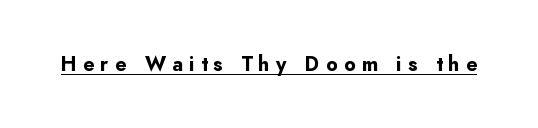
The image shows 20 px bold type, upright; set unusually wide letter spacing (+0.31 em), underlined.
